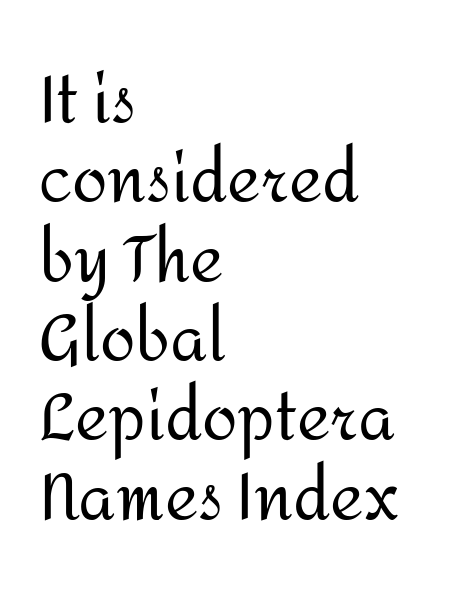
Q: Is the text bold? A: No.
Q: Is the text italic (slanted)? A: No, it is upright.
Q: Is the typeface a serif or a sans-serif typeface? A: Sans-serif.
Q: Is the text underlined? A: No.
Q: How is the paragraph aligned? A: Left-aligned.
Q: Is the spacing between letters normal or unusually wide? A: Normal.
Q: Width (condensed, normal, or wide)? A: Normal.
Q: Stroke contrast? A: Medium.
Q: x-height? A: Medium.
Q: Monospaced? A: No.
